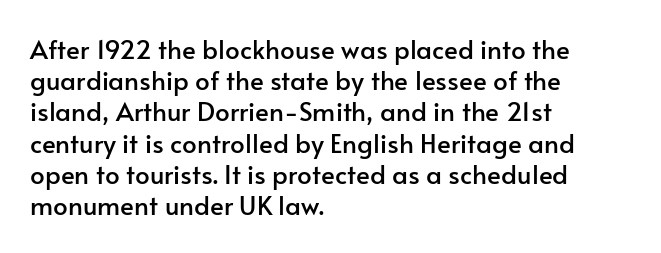
The image shows 26 px text type, upright; set left-aligned, line spacing 1.2x, normal letter spacing, not underlined.
